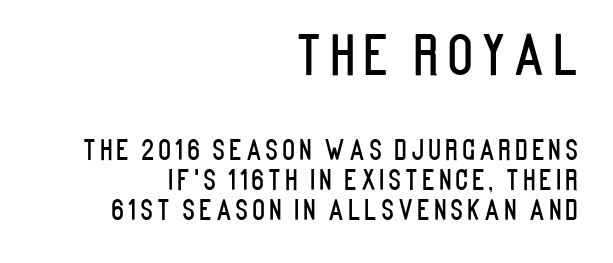
The image shows 54 px condensed sans-serif type, upright; set right-aligned, tight line spacing (1.12x), not underlined; the first (top) block is 2.0x larger; low stroke contrast and a large x-height.
